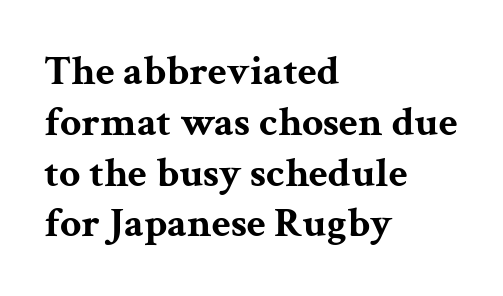
{"serif": "yes", "italic": "no", "bold": "yes", "weight": "bold", "width": "wide", "stroke_contrast": "medium", "x_height": "medium", "monospaced": "no", "underline": "no", "align": "left", "line_spacing_ratio": 1.21, "letter_spacing": "normal", "letter_spacing_em": 0.0, "glyph_px": 42}
